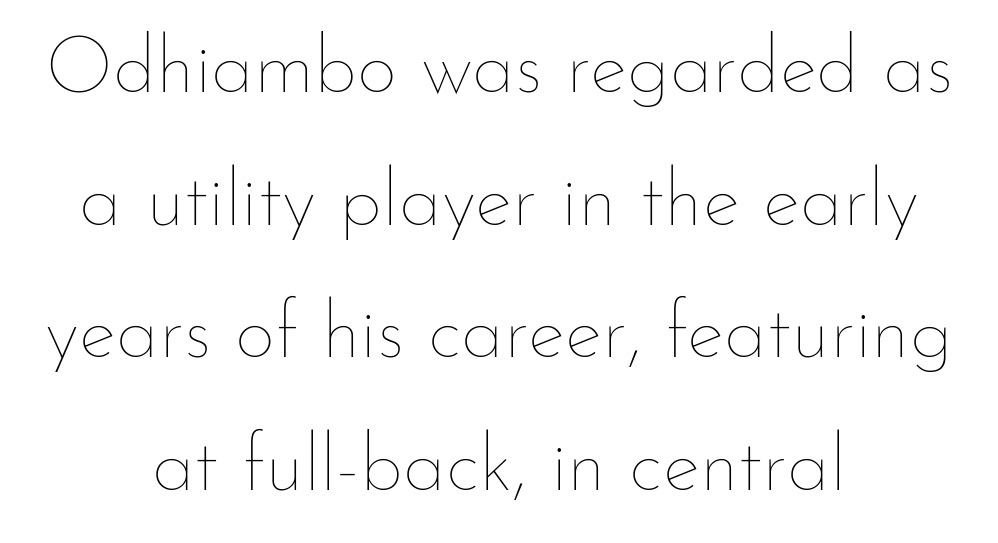
Q: Is the text bold? A: No.
Q: Is the text italic (slanted)? A: No, it is upright.
Q: Is the text underlined? A: No.
Q: How is the paragraph aligned? A: Centered.
Q: Is the spacing between letters normal or unusually wide? A: Normal.
Q: Is the spacing between lines tight, normal or loose? A: Normal.
Q: Width (condensed, normal, or wide)? A: Normal.
Q: Stroke contrast? A: Low.
Q: x-height? A: Small.
Q: Monospaced? A: No.
